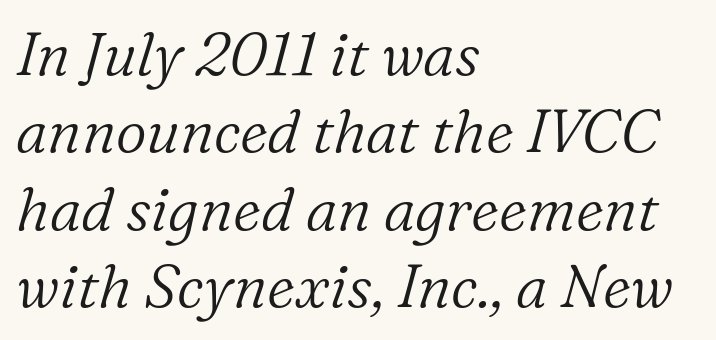
Note: serifs present on the glyphs. The passage shown has conventional tracking throughout. Characters are canted at an angle relative to the baseline's perpendicular. Notice how the passage keeps a crisp vertical edge on the left only. Reading down the column, the eye jumps a familiar distance to each next line. Do the characters align in a grid? No, the font is proportional.
